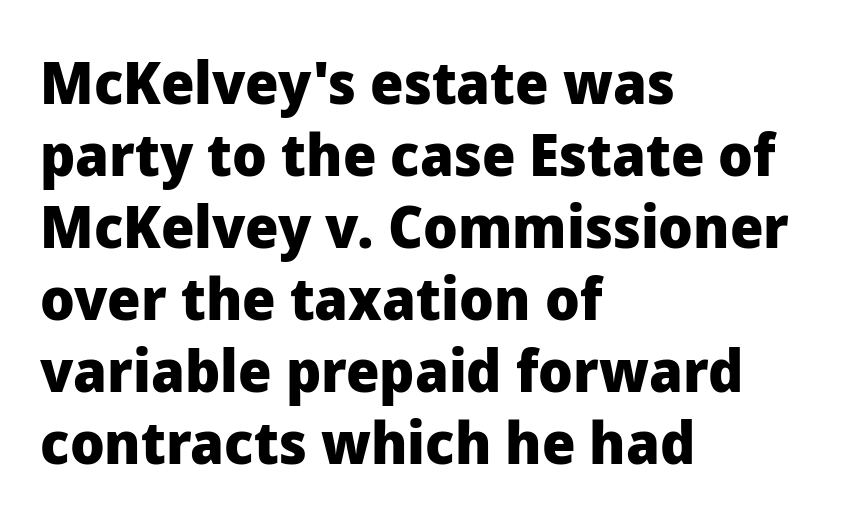
Q: Is the text bold? A: Yes.
Q: Is the text italic (slanted)? A: No, it is upright.
Q: Is the typeface a serif or a sans-serif typeface? A: Sans-serif.
Q: Is the text underlined? A: No.
Q: How is the paragraph aligned? A: Left-aligned.
Q: Is the spacing between letters normal or unusually wide? A: Normal.
Q: Width (condensed, normal, or wide)? A: Normal.
Q: Stroke contrast? A: Low.
Q: x-height? A: Medium.
Q: Monospaced? A: No.
